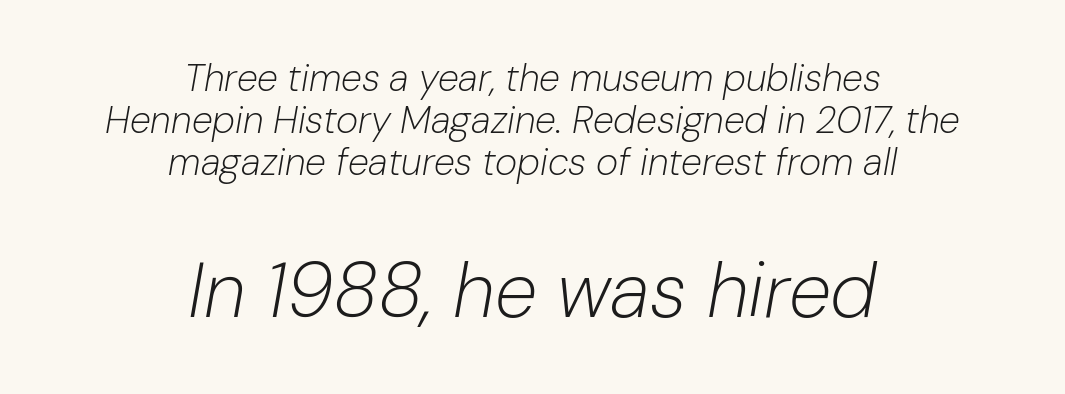
Q: Is the text bold? A: No.
Q: Is the text italic (slanted)? A: Yes, it leans right by about 10 degrees.
Q: Is the text underlined? A: No.
Q: How is the paragraph aligned? A: Centered.
Q: Is the spacing between letters normal or unusually wide? A: Normal.
Q: Is the spacing between lines tight, normal or loose? A: Tight.
Q: Which block of text is set in a larger size, the first (top) or the second (bottom)? A: The second (bottom) one.
Q: Width (condensed, normal, or wide)? A: Normal.
Q: Stroke contrast? A: Low.
Q: x-height? A: Medium.
Q: Monospaced? A: No.
